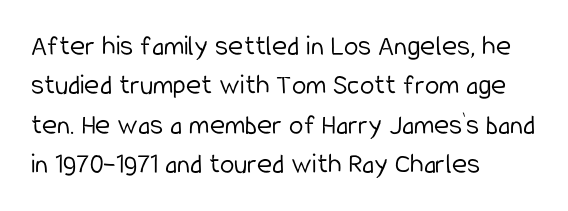
Q: Is the text bold? A: No.
Q: Is the text italic (slanted)? A: No, it is upright.
Q: Is the typeface a serif or a sans-serif typeface? A: Sans-serif.
Q: Is the text underlined? A: No.
Q: How is the paragraph aligned? A: Left-aligned.
Q: Is the spacing between letters normal or unusually wide? A: Normal.
Q: Is the spacing between lines tight, normal or loose? A: Normal.
Q: Width (condensed, normal, or wide)? A: Condensed.
Q: Stroke contrast? A: Low.
Q: x-height? A: Medium.
Q: Monospaced? A: No.
